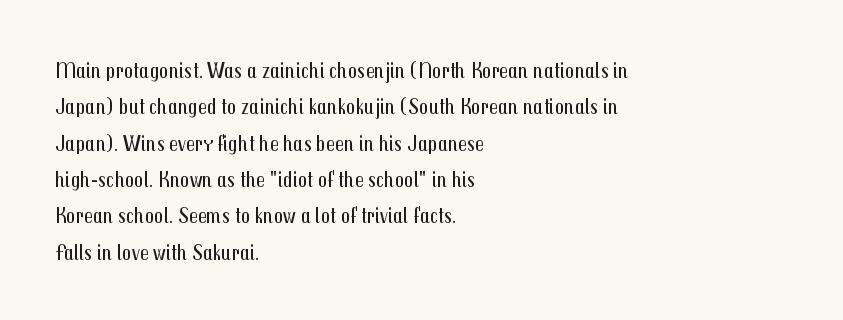
The image shows 23 px text type, upright; set left-aligned, normal line spacing (1.58x), normal letter spacing, not underlined.
